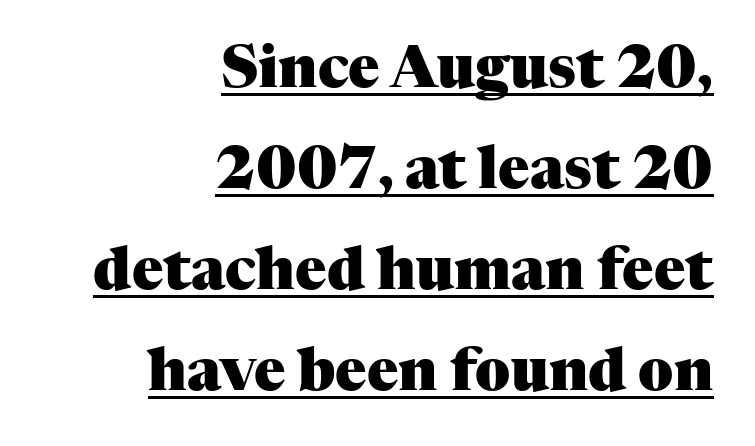
The font family rendered here belongs to the serif group. The letters advance in unequal steps, a hallmark of proportional type. Standard letterfit; no display-style spreading of the glyphs. All the whitespace from short lines collects on the left. Plenty of ink on the page — the face is bold.
